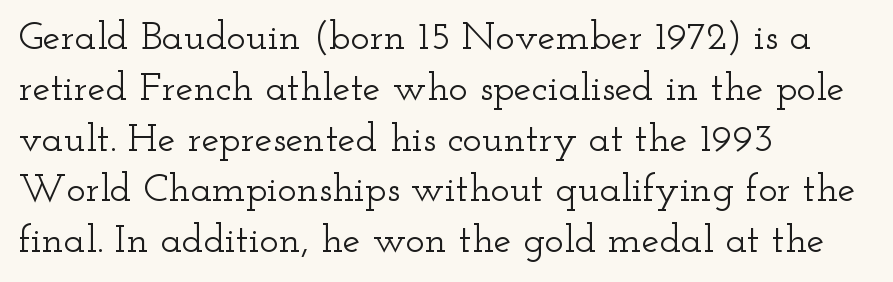
Q: Is the text italic (slanted)? A: No, it is upright.
Q: Is the typeface a serif or a sans-serif typeface? A: Serif.
Q: Is the text underlined? A: No.
Q: How is the paragraph aligned? A: Left-aligned.
Q: Is the spacing between letters normal or unusually wide? A: Normal.
Q: Is the spacing between lines tight, normal or loose? A: Normal.
Q: Width (condensed, normal, or wide)? A: Wide.
Q: Stroke contrast? A: Low.
Q: x-height? A: Small.
Q: Monospaced? A: No.
